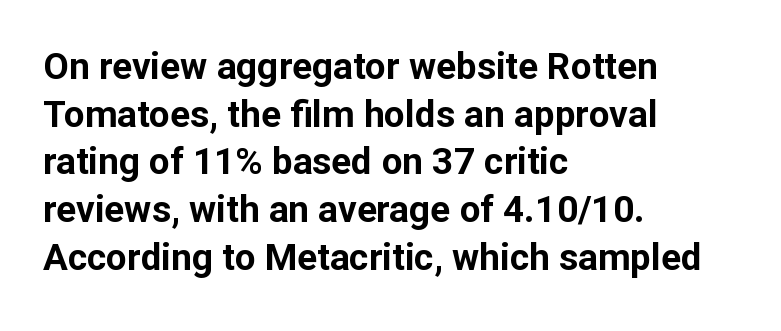
The type sits square on the baseline with zero lean. Is the type bold? Yes — the strokes are clearly thick and heavy. The rows are spaced the way most documents space them. Nope, no serifs anywhere on these letters.
